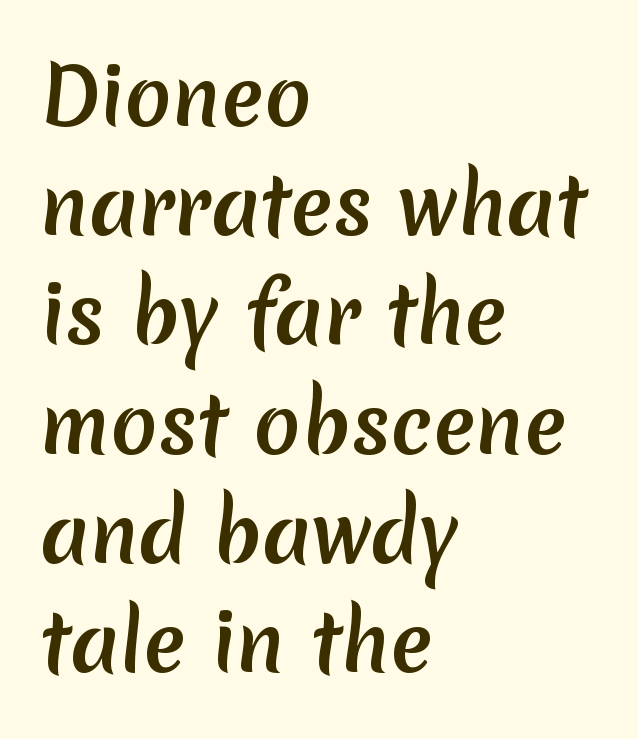
Q: Is the text bold? A: Yes.
Q: Is the typeface a serif or a sans-serif typeface? A: Sans-serif.
Q: Is the text underlined? A: No.
Q: How is the paragraph aligned? A: Left-aligned.
Q: Is the spacing between letters normal or unusually wide? A: Normal.
Q: Is the spacing between lines tight, normal or loose? A: Normal.
Q: Width (condensed, normal, or wide)? A: Normal.
Q: Stroke contrast? A: Low.
Q: x-height? A: Medium.
Q: Monospaced? A: No.
